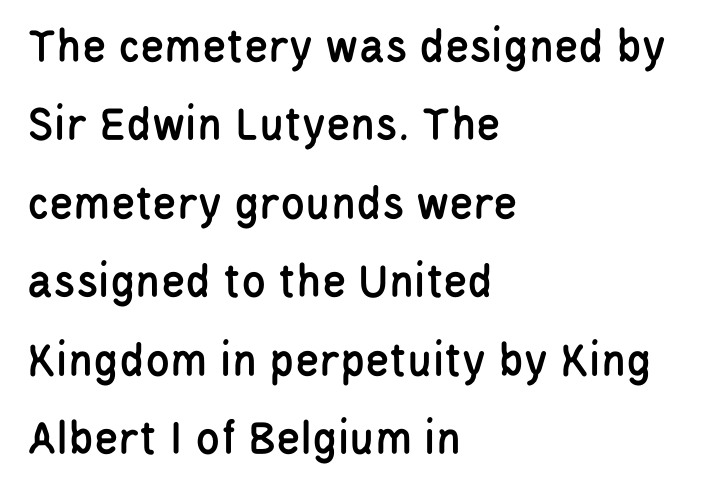
Q: Is the text italic (slanted)? A: No, it is upright.
Q: Is the typeface a serif or a sans-serif typeface? A: Sans-serif.
Q: Is the text underlined? A: No.
Q: How is the paragraph aligned? A: Left-aligned.
Q: Is the spacing between letters normal or unusually wide? A: Normal.
Q: Is the spacing between lines tight, normal or loose? A: Normal.
Q: Width (condensed, normal, or wide)? A: Condensed.
Q: Stroke contrast? A: Low.
Q: x-height? A: Large.
Q: Monospaced? A: No.
